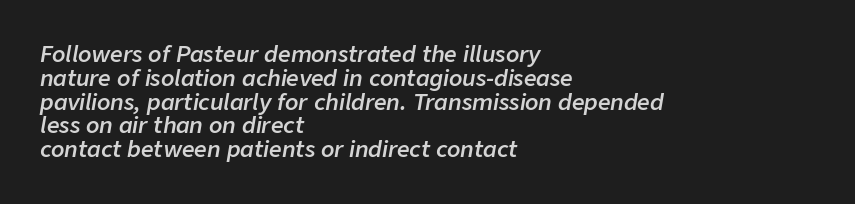
{"italic": "yes", "lean": "right", "slant_degrees": 9, "bold": "semi", "underline": "no", "align": "left", "line_spacing": "tight", "line_spacing_ratio": 1.08, "letter_spacing": "normal", "letter_spacing_em": 0.0, "glyph_px": 22}
